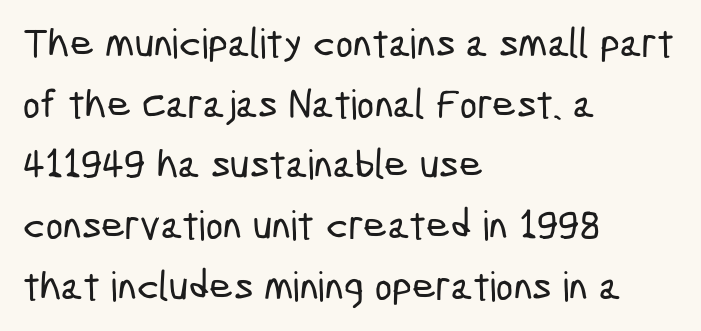
Q: Is the typeface a serif or a sans-serif typeface? A: Sans-serif.
Q: Is the text underlined? A: No.
Q: How is the paragraph aligned? A: Left-aligned.
Q: Is the spacing between letters normal or unusually wide? A: Normal.
Q: Is the spacing between lines tight, normal or loose? A: Normal.
Q: Width (condensed, normal, or wide)? A: Condensed.
Q: Stroke contrast? A: Low.
Q: x-height? A: Medium.
Q: Monospaced? A: No.
